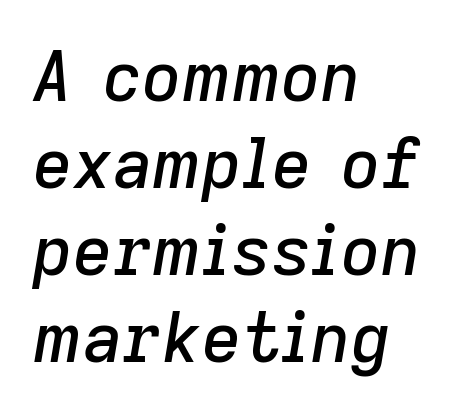
The image shows 69 px text type, italic (leaning right); set left-aligned, normal line spacing (1.26x), normal letter spacing, not underlined; low stroke contrast and a medium x-height.
